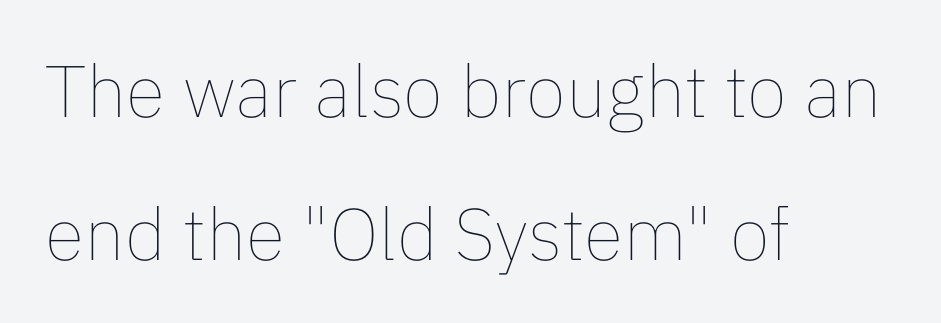
{"italic": "no", "bold": "no", "weight": "thin", "width": "normal", "stroke_contrast": "low", "x_height": "medium", "monospaced": "no", "underline": "no", "align": "left", "line_spacing": "loose", "line_spacing_ratio": 1.96, "letter_spacing": "normal", "letter_spacing_em": 0.0, "glyph_px": 73}
